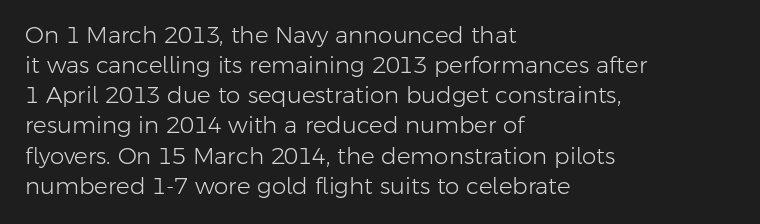
Q: Is the text bold? A: No.
Q: Is the text italic (slanted)? A: No, it is upright.
Q: Is the text underlined? A: No.
Q: How is the paragraph aligned? A: Left-aligned.
Q: Is the spacing between letters normal or unusually wide? A: Normal.
Q: Is the spacing between lines tight, normal or loose? A: Normal.
